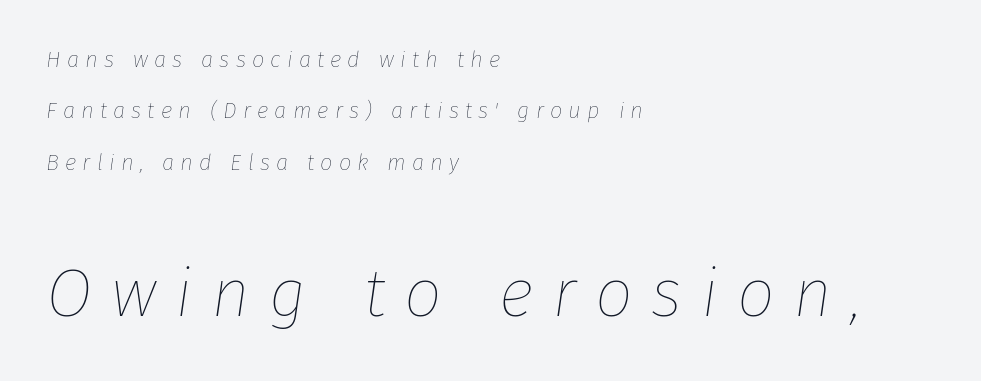
Q: Is the text bold? A: No.
Q: Is the text italic (slanted)? A: Yes, it leans right by about 8 degrees.
Q: Is the text underlined? A: No.
Q: How is the paragraph aligned? A: Left-aligned.
Q: Is the spacing between letters normal or unusually wide? A: Unusually wide.
Q: Is the spacing between lines tight, normal or loose? A: Loose.
Q: Which block of text is set in a larger size, the first (top) or the second (bottom)? A: The second (bottom) one.
Q: Width (condensed, normal, or wide)? A: Normal.
Q: Stroke contrast? A: Low.
Q: x-height? A: Medium.
Q: Monospaced? A: No.
